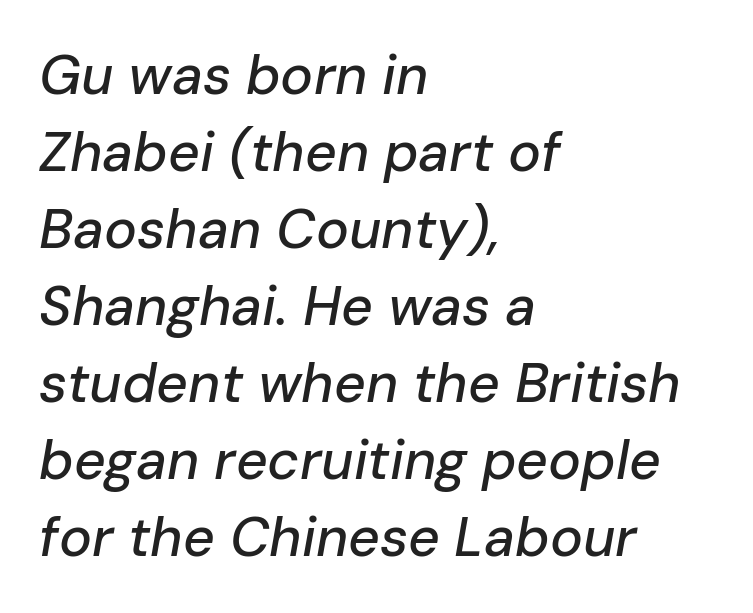
Q: Is the text italic (slanted)? A: Yes, it leans right by about 10 degrees.
Q: Is the text underlined? A: No.
Q: How is the paragraph aligned? A: Left-aligned.
Q: Is the spacing between letters normal or unusually wide? A: Normal.
Q: Is the spacing between lines tight, normal or loose? A: Normal.
Q: Width (condensed, normal, or wide)? A: Normal.
Q: Stroke contrast? A: Low.
Q: x-height? A: Medium.
Q: Monospaced? A: No.
